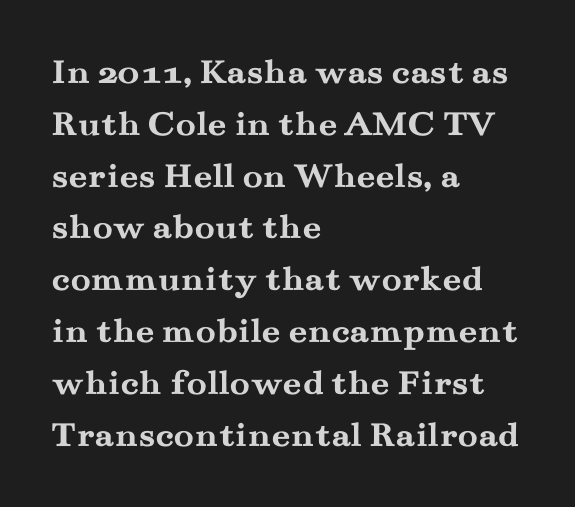
The lines in this sample share a left origin and differ only in where they stop. Spacing verdict: proportional, widths tailored to each character. Look at the stroke-to-counter ratio: heavy, a bold. Regarding leading, the lines here are spaced in the standard way. The specimen reads as upright at a glance.
